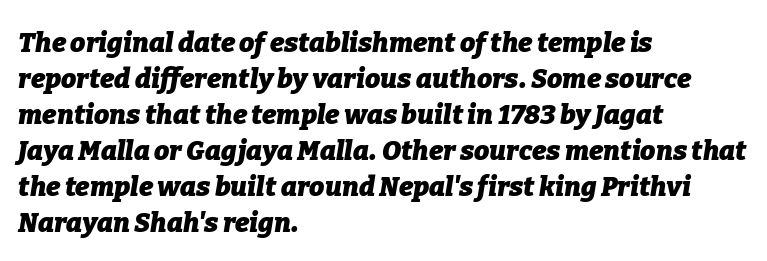
The area under the type is left untouched. Vertically, the passage feels balanced, rows spaced as you'd expect. The rag falls on the right side of this text block. The axis of the letterforms is tilted away from vertical.
